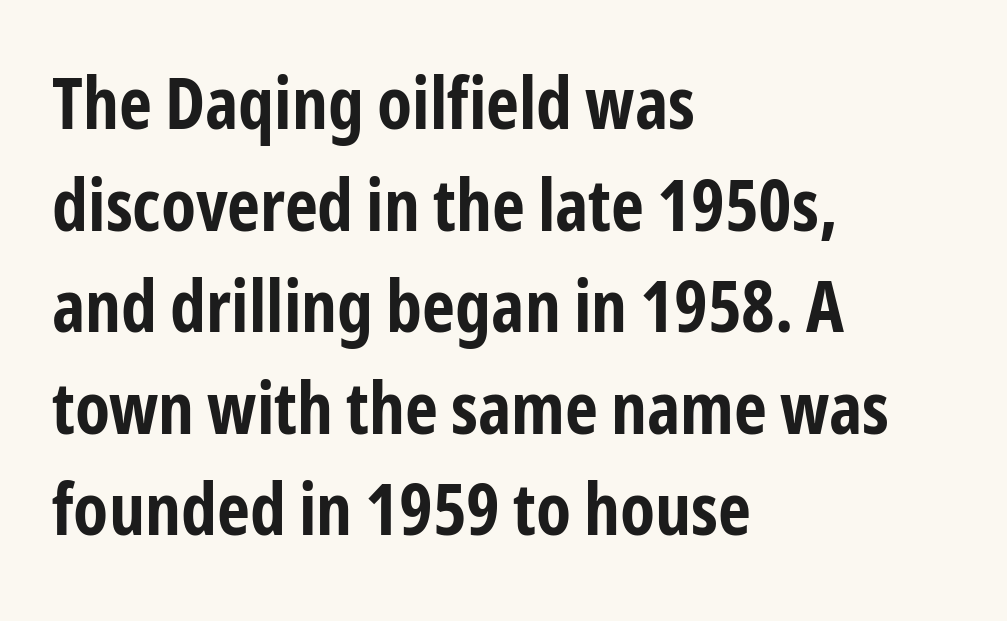
Q: Is the text bold? A: Yes.
Q: Is the text italic (slanted)? A: No, it is upright.
Q: Is the typeface a serif or a sans-serif typeface? A: Sans-serif.
Q: Is the text underlined? A: No.
Q: How is the paragraph aligned? A: Left-aligned.
Q: Is the spacing between letters normal or unusually wide? A: Normal.
Q: Is the spacing between lines tight, normal or loose? A: Normal.
Q: Width (condensed, normal, or wide)? A: Condensed.
Q: Stroke contrast? A: Low.
Q: x-height? A: Medium.
Q: Monospaced? A: No.
